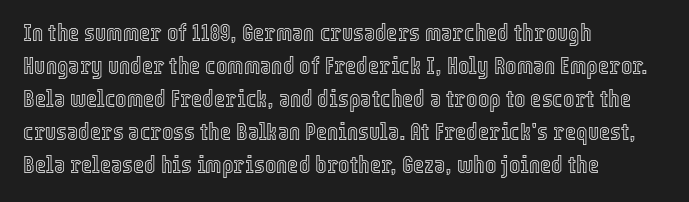
Q: Is the text italic (slanted)? A: No, it is upright.
Q: Is the text underlined? A: No.
Q: How is the paragraph aligned? A: Left-aligned.
Q: Is the spacing between letters normal or unusually wide? A: Normal.
Q: Is the spacing between lines tight, normal or loose? A: Normal.
